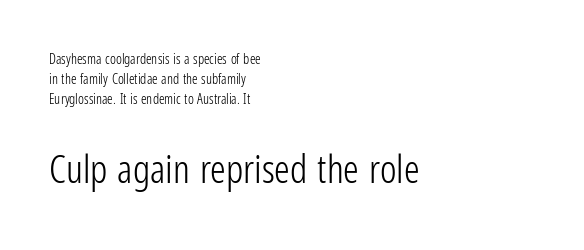
Counters stay open thanks to moderate or lighter strokes. Size contrast runs from small at the top to large at the bottom. Bare-footed words on every line. A typesetter would call this zero additional tracking. The letters carry no serifs — their stems end cleanly without finishing strokes.
